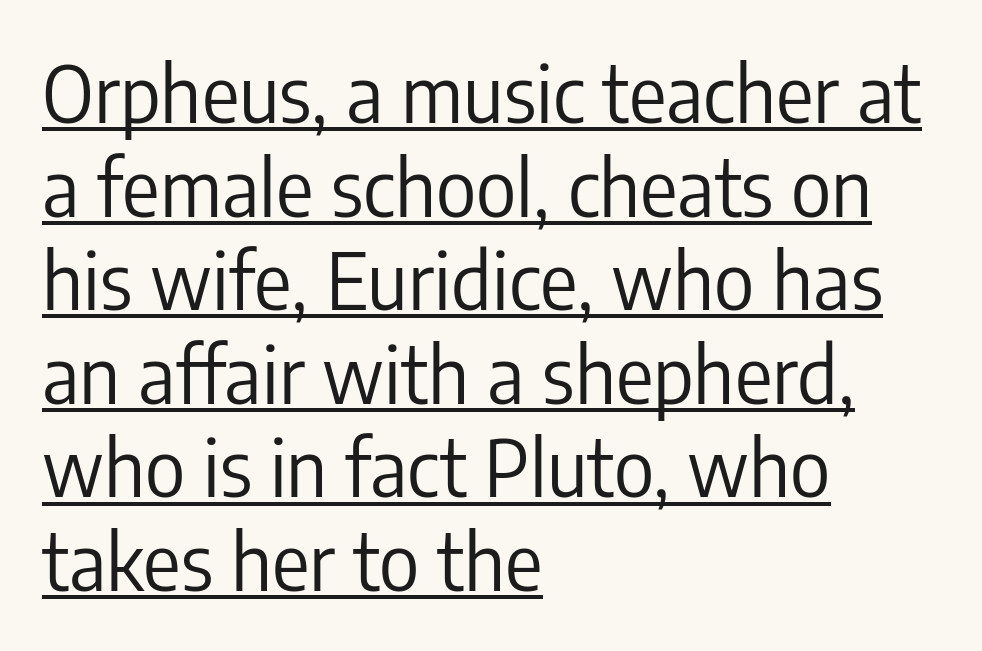
Q: Is the text bold? A: No.
Q: Is the text italic (slanted)? A: No, it is upright.
Q: Is the typeface a serif or a sans-serif typeface? A: Sans-serif.
Q: Is the text underlined? A: Yes.
Q: How is the paragraph aligned? A: Left-aligned.
Q: Is the spacing between letters normal or unusually wide? A: Normal.
Q: Width (condensed, normal, or wide)? A: Condensed.
Q: Stroke contrast? A: Low.
Q: x-height? A: Medium.
Q: Monospaced? A: No.
